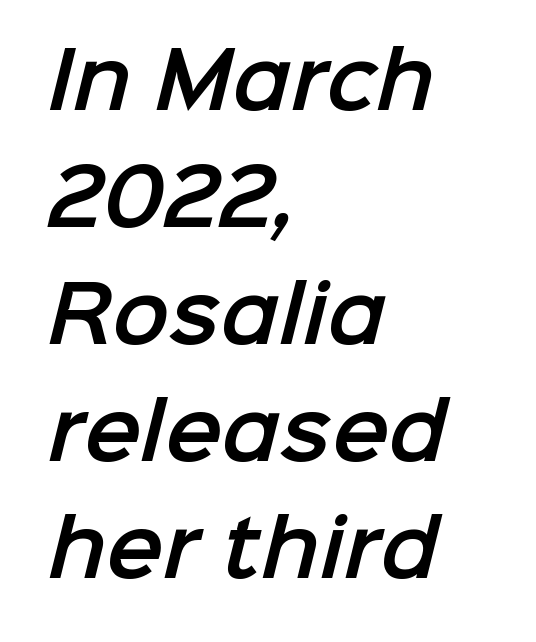
Q: Is the typeface a serif or a sans-serif typeface? A: Sans-serif.
Q: Is the text underlined? A: No.
Q: How is the paragraph aligned? A: Left-aligned.
Q: Is the spacing between letters normal or unusually wide? A: Normal.
Q: Is the spacing between lines tight, normal or loose? A: Normal.
Q: Width (condensed, normal, or wide)? A: Normal.
Q: Stroke contrast? A: Low.
Q: x-height? A: Medium.
Q: Monospaced? A: No.
